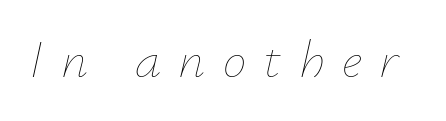
Q: Is the text bold? A: No.
Q: Is the text italic (slanted)? A: Yes, it leans right by about 12 degrees.
Q: Is the text underlined? A: No.
Q: Is the spacing between letters normal or unusually wide? A: Unusually wide.
Q: Width (condensed, normal, or wide)? A: Normal.
Q: Stroke contrast? A: Low.
Q: x-height? A: Small.
Q: Monospaced? A: No.
